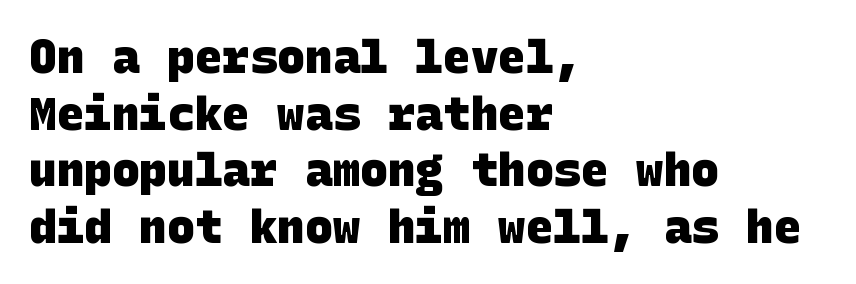
{"serif": "no", "bold": "yes", "weight": "heavy", "width": "normal", "stroke_contrast": "low", "x_height": "large", "underline": "no", "align": "left", "line_spacing_ratio": 1.23, "letter_spacing": "normal", "letter_spacing_em": 0.0, "glyph_px": 46}
